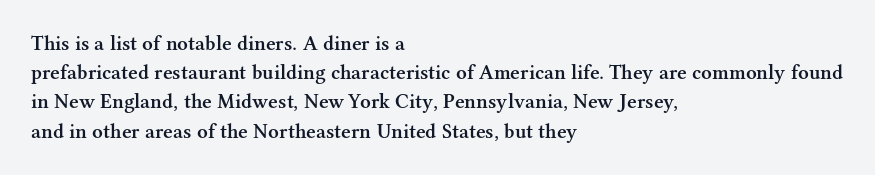
{"italic": "no", "bold": "semi", "underline": "no", "align": "left", "line_spacing": "normal", "line_spacing_ratio": 1.39, "letter_spacing": "normal", "letter_spacing_em": 0.0, "glyph_px": 21}
